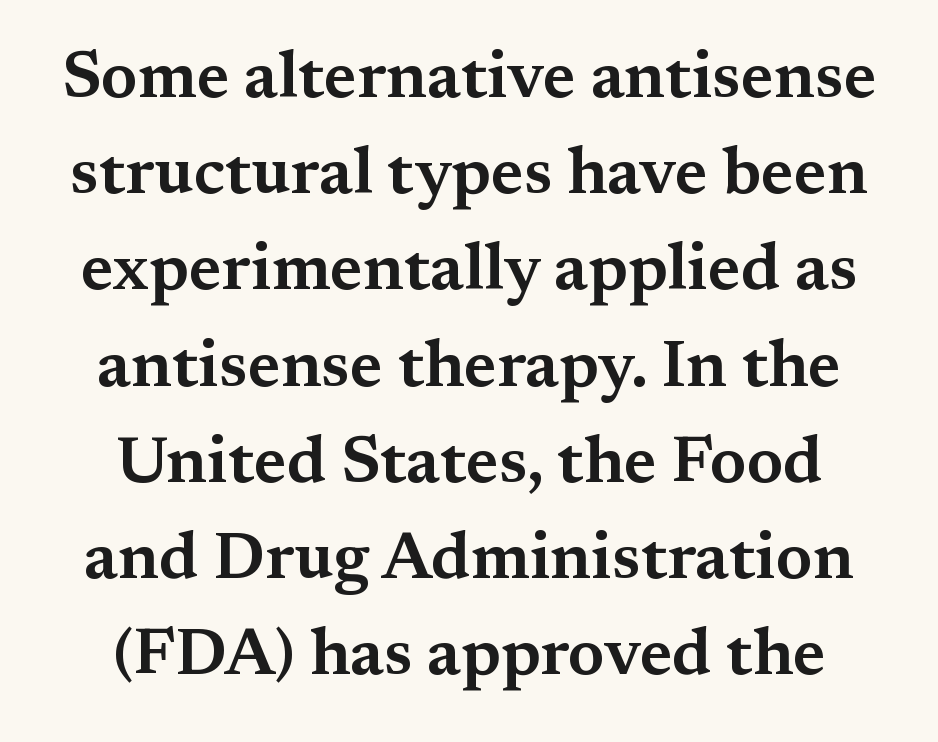
{"serif": "yes", "italic": "no", "width": "wide", "stroke_contrast": "medium", "x_height": "medium", "monospaced": "no", "underline": "no", "align": "center", "line_spacing": "normal", "line_spacing_ratio": 1.48, "letter_spacing": "normal", "letter_spacing_em": 0.0, "glyph_px": 65}
